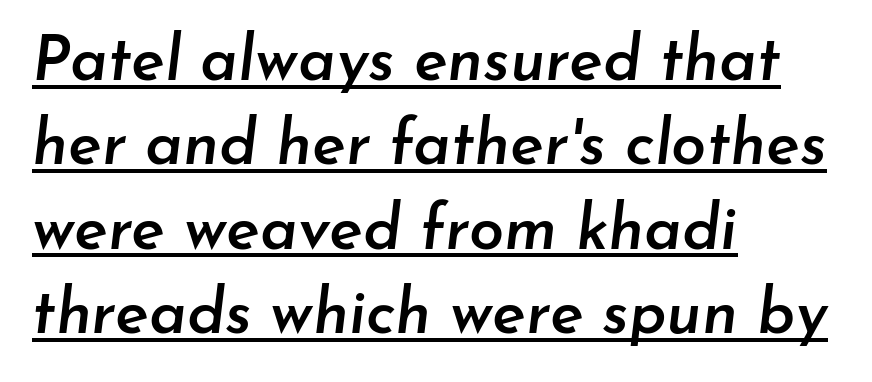
{"italic": "yes", "lean": "right", "slant_degrees": 7, "bold": "semi", "weight": "semibold", "width": "normal", "stroke_contrast": "low", "x_height": "small", "monospaced": "no", "underline": "yes", "align": "left", "line_spacing": "normal", "line_spacing_ratio": 1.34, "letter_spacing": "normal", "letter_spacing_em": 0.0, "glyph_px": 63}
